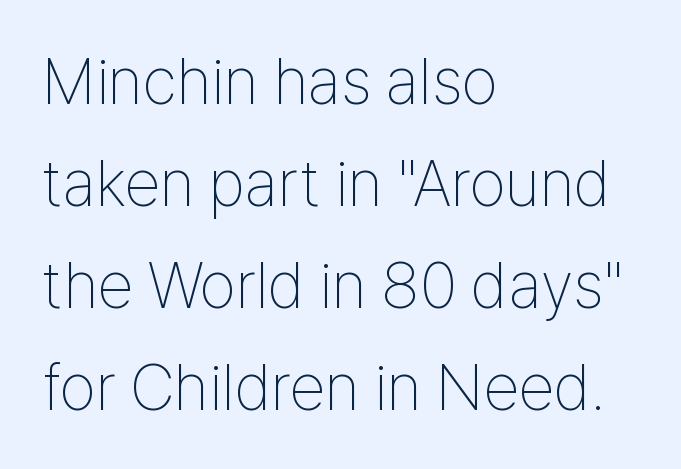
Compared with a typical body face, this is equally light or lighter still. Line starts are locked; line ends wander. The block of text has a typical density, with ordinary space between rows. Character widths vary here, with narrow letters taking less room than wide ones.
